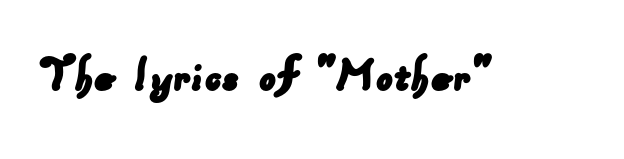
Q: Is the typeface a serif or a sans-serif typeface? A: Sans-serif.
Q: Is the text underlined? A: No.
Q: Is the spacing between letters normal or unusually wide? A: Normal.
Q: Width (condensed, normal, or wide)? A: Normal.
Q: Stroke contrast? A: Low.
Q: x-height? A: Small.
Q: Monospaced? A: No.
